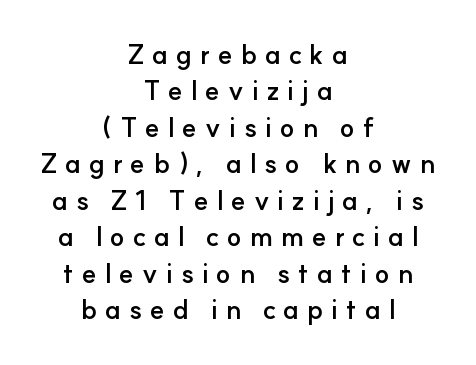
Ascenders rise straight up at ninety degrees. A typesetter would call this heavily tracked-out type. This rendering features lettering with no underline. The font is running at its bold setting. The passage is arranged like a title page — every line centered.
